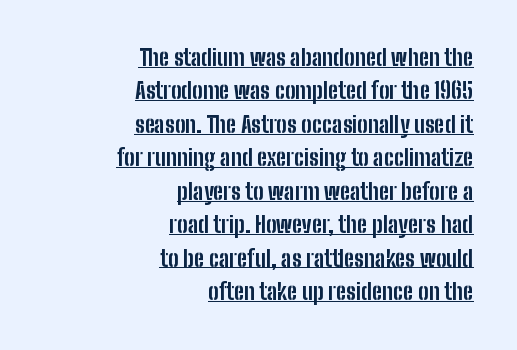
Compared with typical body copy, the letter spacing here is the same. Chunky letters — that's bold for sure. The lettering stays uniformly vertical, giving the passage a roman look. This rendering features underlined lettering.
